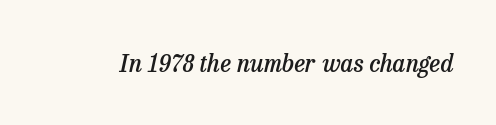
{"italic": "yes", "lean": "right", "slant_degrees": 13, "bold": "semi", "underline": "no", "letter_spacing": "normal", "letter_spacing_em": 0.0, "glyph_px": 24}
